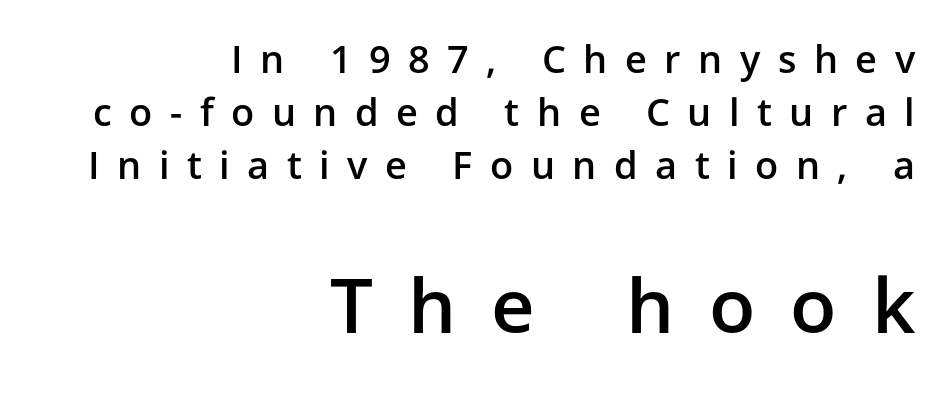
{"serif": "no", "italic": "no", "bold": "semi", "weight": "semibold", "width": "normal", "stroke_contrast": "low", "x_height": "medium", "monospaced": "no", "underline": "no", "align": "right", "line_spacing": "normal", "line_spacing_ratio": 1.39, "letter_spacing": "wide", "letter_spacing_em": 0.46, "larger_block": "second", "size_ratio": 2.0, "glyph_px": 76}
